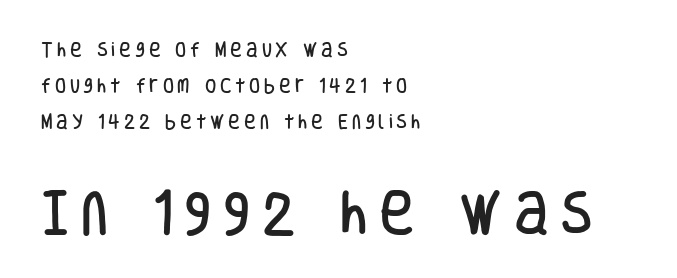
The glyphs are unaccompanied by any horizontal stroke below them. Letterform terminals end flat and unadorned throughout the passage. A typesetter would call this proportional, since set widths differ per character. Typeset ragged right — the left edge is the straight one.
